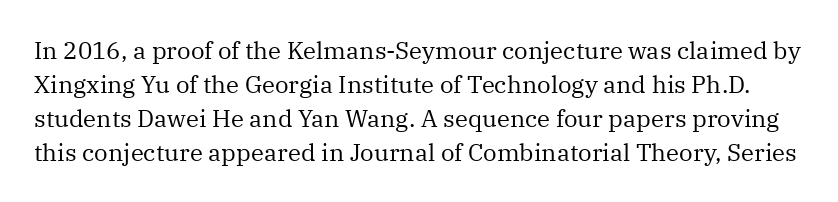
The image shows 24 px text type, upright; set normal line spacing (1.41x), normal letter spacing, not underlined.
